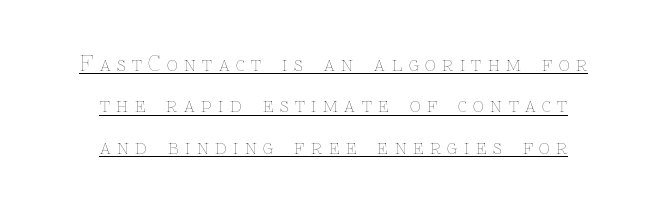
Q: Is the text bold? A: No.
Q: Is the text italic (slanted)? A: No, it is upright.
Q: Is the text underlined? A: Yes.
Q: How is the paragraph aligned? A: Centered.
Q: Is the spacing between letters normal or unusually wide? A: Unusually wide.
Q: Is the spacing between lines tight, normal or loose? A: Loose.
